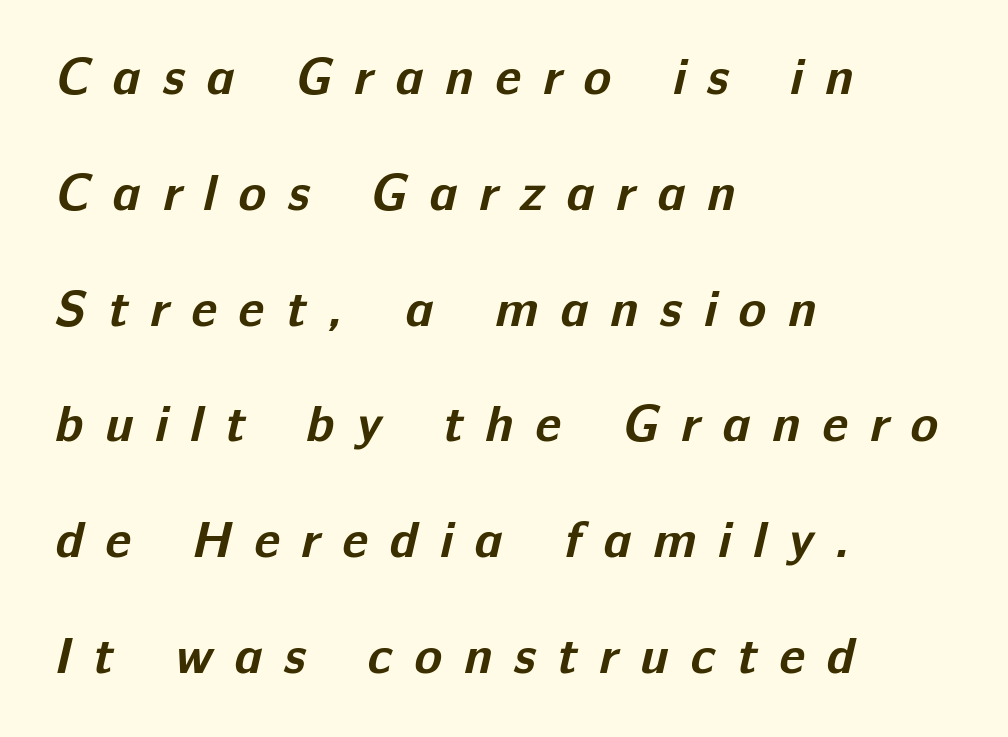
{"serif": "no", "bold": "yes", "weight": "bold", "width": "normal", "stroke_contrast": "low", "x_height": "medium", "monospaced": "no", "underline": "no", "align": "left", "line_spacing": "loose", "line_spacing_ratio": 2.27, "letter_spacing": "wide", "letter_spacing_em": 0.43, "glyph_px": 51}
